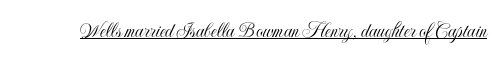
The image shows 22 px text type; set normal letter spacing, underlined.
